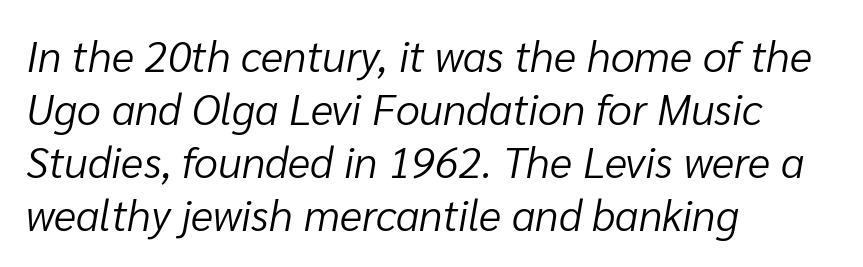
{"italic": "yes", "lean": "right", "slant_degrees": 10, "bold": "no", "weight": "light", "width": "normal", "stroke_contrast": "low", "x_height": "medium", "monospaced": "no", "underline": "no", "align": "left", "line_spacing_ratio": 1.23, "letter_spacing": "normal", "letter_spacing_em": 0.0, "glyph_px": 43}
